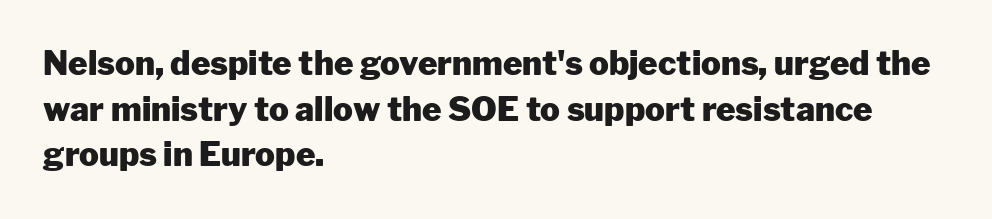
{"serif": "no", "italic": "no", "bold": "yes", "weight": "heavy", "width": "normal", "stroke_contrast": "low", "x_height": "medium", "monospaced": "no", "underline": "no", "align": "left", "line_spacing": "normal", "line_spacing_ratio": 1.38, "letter_spacing": "normal", "letter_spacing_em": 0.0, "glyph_px": 33}
